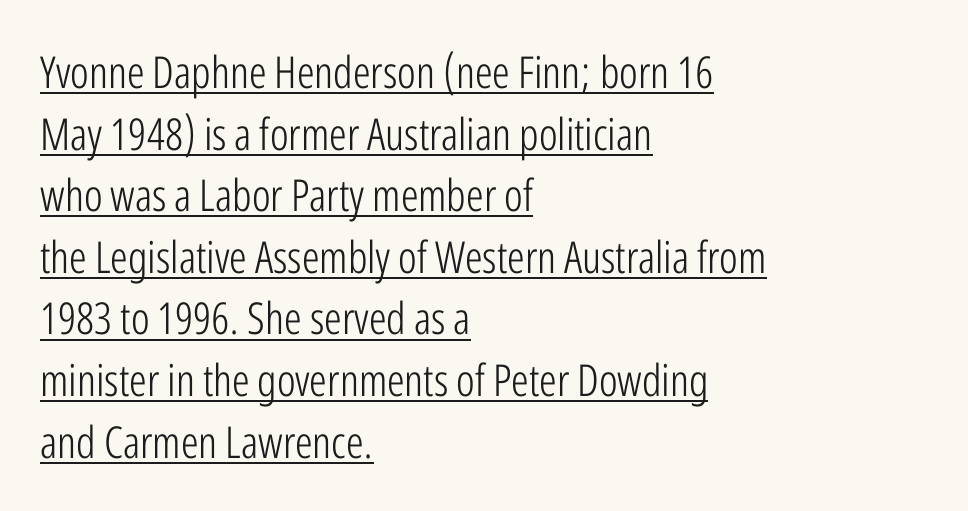
This sample is left-justified, so line endings fall wherever the words run out. The designer went with a sans here, leaving each stem footless. The strokes are not fattened; the text isn't bold. Normally led — the rows are evenly, conventionally spaced. A roman cut, with each character standing at attention. The letters sit at their default tracking, neither squeezed nor spread.
